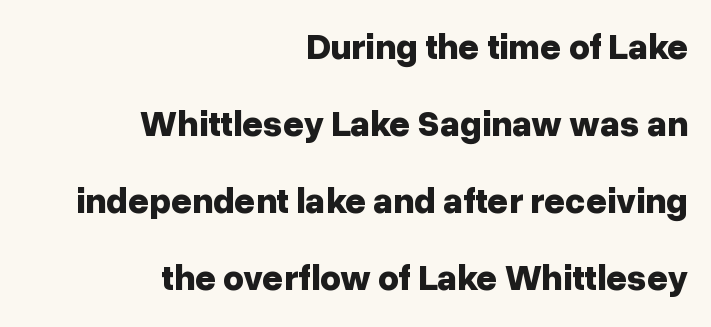
{"serif": "no", "italic": "no", "bold": "yes", "weight": "bold", "width": "normal", "stroke_contrast": "low", "x_height": "medium", "monospaced": "no", "underline": "no", "align": "right", "line_spacing": "loose", "line_spacing_ratio": 2.14, "letter_spacing": "normal", "letter_spacing_em": 0.0, "glyph_px": 36}
